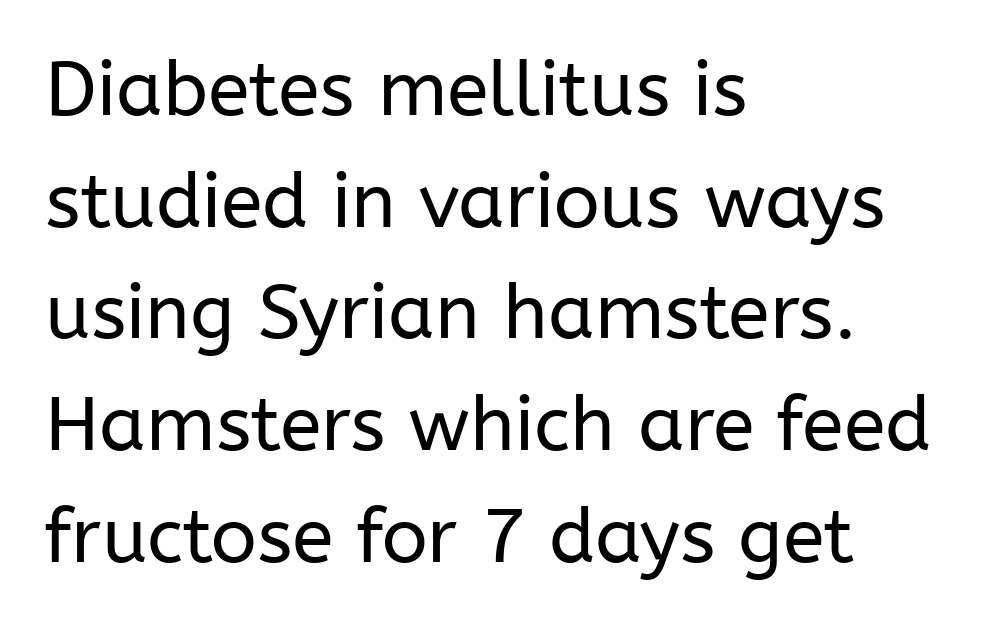
The image shows 76 px regular-weight sans-serif type, upright; set left-aligned, normal line spacing (1.47x), normal letter spacing, not underlined; low stroke contrast and a medium x-height.
